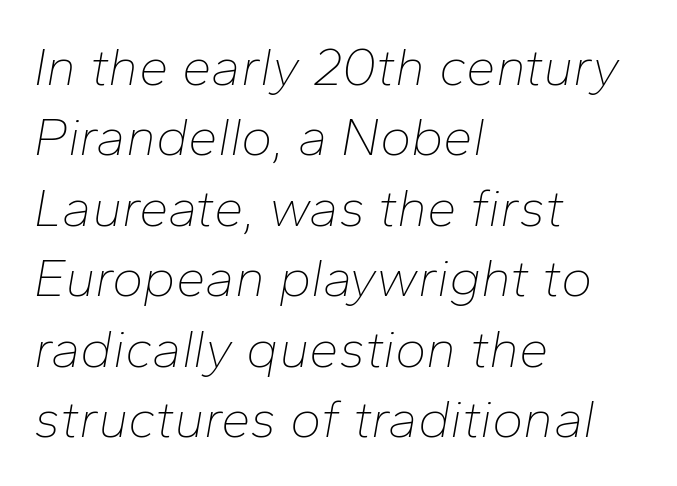
{"italic": "yes", "lean": "right", "slant_degrees": 10, "bold": "no", "weight": "thin", "width": "normal", "stroke_contrast": "low", "x_height": "medium", "monospaced": "no", "underline": "no", "align": "left", "line_spacing": "normal", "line_spacing_ratio": 1.33, "letter_spacing": "normal", "letter_spacing_em": 0.0, "glyph_px": 53}
